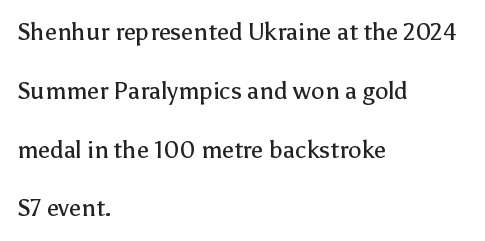
Q: Is the text bold? A: No.
Q: Is the text italic (slanted)? A: No, it is upright.
Q: Is the text underlined? A: No.
Q: How is the paragraph aligned? A: Left-aligned.
Q: Is the spacing between letters normal or unusually wide? A: Normal.
Q: Is the spacing between lines tight, normal or loose? A: Loose.
